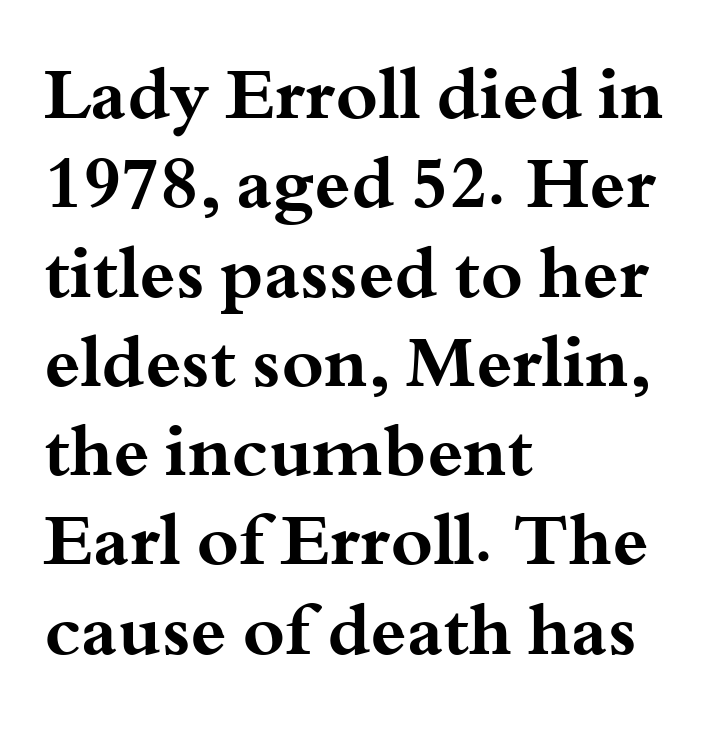
Honestly, the letter spacing is just normal — you wouldn't notice it. This rendering features lettering with no underline. Caption: bold face, heavy strokes. Posture: upright roman. The rag falls on the right side of this text block. A typesetter would call this proportional, since set widths differ per character.
